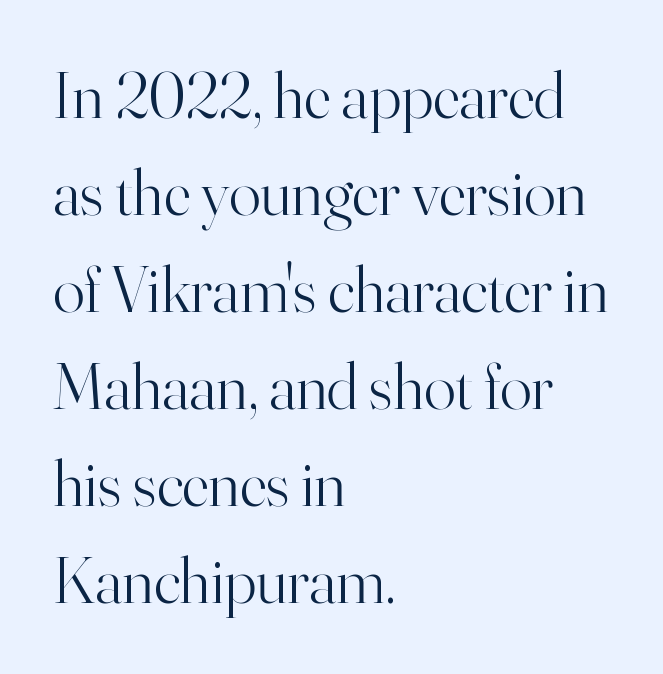
Q: Is the text bold? A: No.
Q: Is the text italic (slanted)? A: No, it is upright.
Q: Is the typeface a serif or a sans-serif typeface? A: Serif.
Q: Is the text underlined? A: No.
Q: How is the paragraph aligned? A: Left-aligned.
Q: Is the spacing between letters normal or unusually wide? A: Normal.
Q: Is the spacing between lines tight, normal or loose? A: Normal.
Q: Width (condensed, normal, or wide)? A: Normal.
Q: Stroke contrast? A: High.
Q: x-height? A: Small.
Q: Monospaced? A: No.
